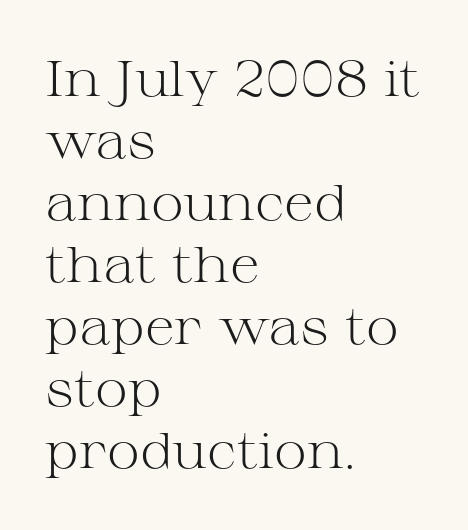
Q: Is the text bold? A: No.
Q: Is the text italic (slanted)? A: No, it is upright.
Q: Is the typeface a serif or a sans-serif typeface? A: Serif.
Q: Is the text underlined? A: No.
Q: How is the paragraph aligned? A: Left-aligned.
Q: Is the spacing between letters normal or unusually wide? A: Normal.
Q: Width (condensed, normal, or wide)? A: Wide.
Q: Stroke contrast? A: Medium.
Q: x-height? A: Medium.
Q: Monospaced? A: No.
